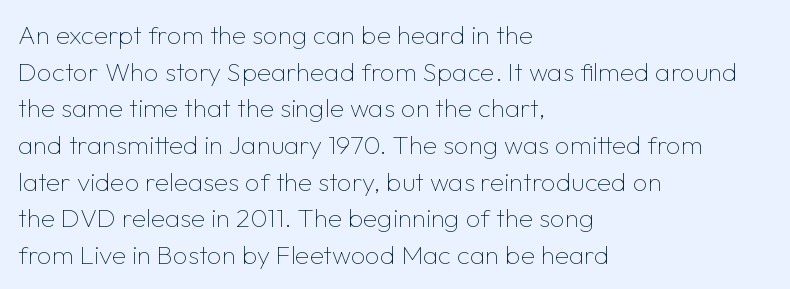
In CSS terms this would be text-align: left. The words here are not underlined. The font is comparable to plain body text, perhaps lighter. Every character sits straight up, as roman type does. The vertical gap from one line to the next is medium. Compared with typical body copy, the letter spacing here is the same.
